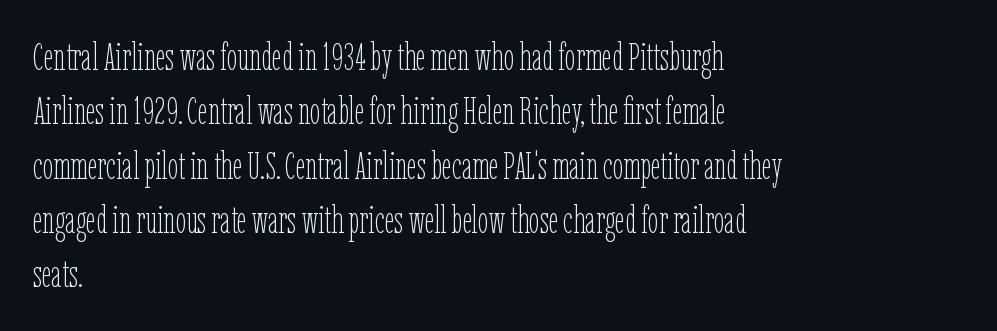
Q: Is the text bold? A: No.
Q: Is the text italic (slanted)? A: No, it is upright.
Q: Is the text underlined? A: No.
Q: How is the paragraph aligned? A: Left-aligned.
Q: Is the spacing between letters normal or unusually wide? A: Normal.
Q: Is the spacing between lines tight, normal or loose? A: Normal.
Q: Width (condensed, normal, or wide)? A: Condensed.
Q: Stroke contrast? A: Low.
Q: x-height? A: Medium.
Q: Monospaced? A: No.
